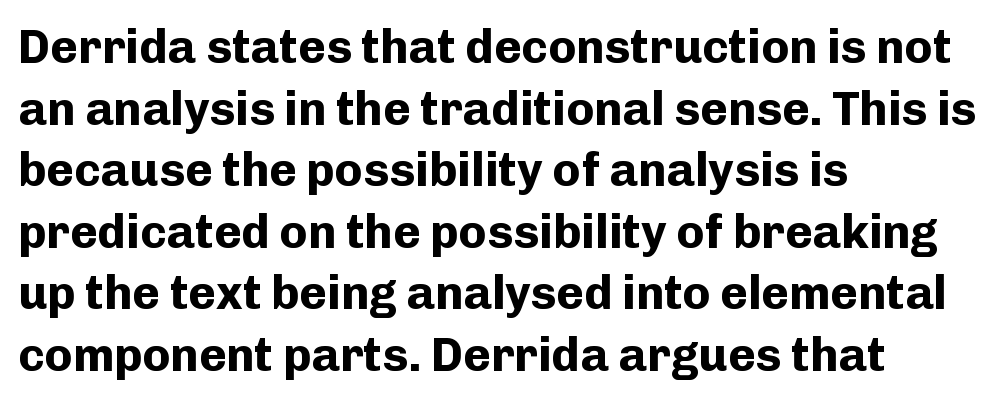
{"serif": "no", "italic": "no", "bold": "yes", "weight": "bold", "width": "normal", "stroke_contrast": "low", "x_height": "medium", "monospaced": "no", "underline": "no", "align": "left", "line_spacing": "normal", "line_spacing_ratio": 1.31, "letter_spacing": "normal", "letter_spacing_em": 0.0, "glyph_px": 47}
